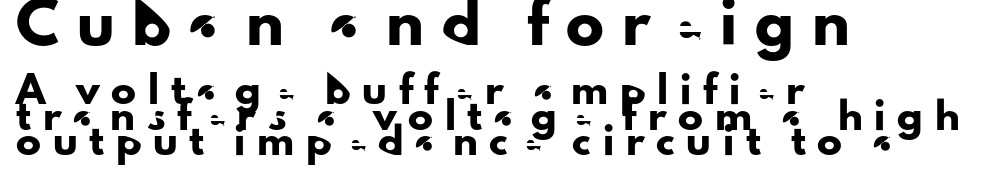
The image shows 38 px sans-serif type, upright; set left-aligned, tight line spacing (1.02x), unusually wide letter spacing (+0.47 em), not underlined; the first (top) block is 1.52x larger; low stroke contrast and a small x-height.
